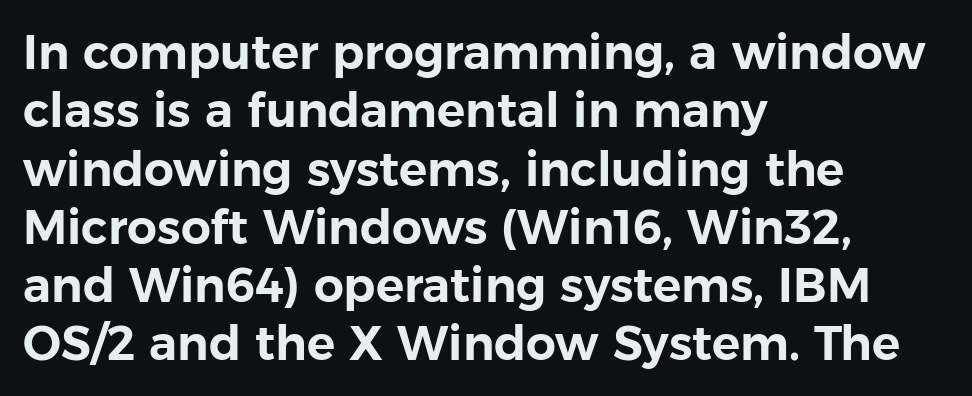
Q: Is the text italic (slanted)? A: No, it is upright.
Q: Is the typeface a serif or a sans-serif typeface? A: Sans-serif.
Q: Is the text underlined? A: No.
Q: How is the paragraph aligned? A: Left-aligned.
Q: Is the spacing between letters normal or unusually wide? A: Normal.
Q: Width (condensed, normal, or wide)? A: Normal.
Q: Stroke contrast? A: Low.
Q: x-height? A: Medium.
Q: Monospaced? A: No.
